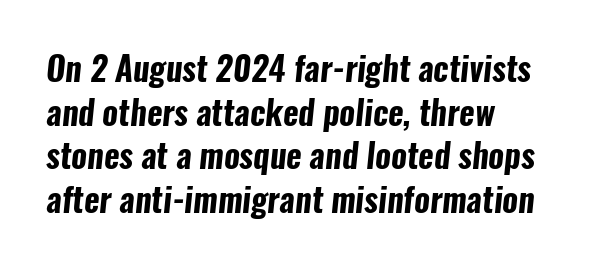
Q: Is the text bold? A: Yes.
Q: Is the typeface a serif or a sans-serif typeface? A: Sans-serif.
Q: Is the text underlined? A: No.
Q: How is the paragraph aligned? A: Left-aligned.
Q: Is the spacing between letters normal or unusually wide? A: Normal.
Q: Is the spacing between lines tight, normal or loose? A: Normal.
Q: Width (condensed, normal, or wide)? A: Condensed.
Q: Stroke contrast? A: Low.
Q: x-height? A: Medium.
Q: Monospaced? A: No.
